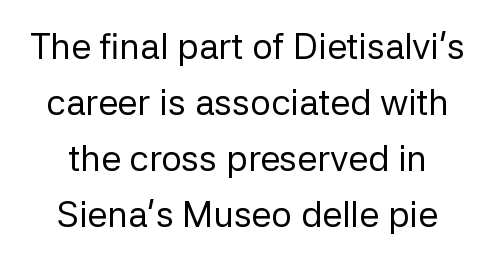
In terms of leading, this rendering sits right in the middle. The characters are drawn with everyday or finer stroke widths. Check the space under the baseline: it is left empty. Looks like regular typesetting: each glyph gets only the width it needs. Check where the strokes stop: nothing finishes them off — pure sans. The passage shown has conventional tracking throughout.
